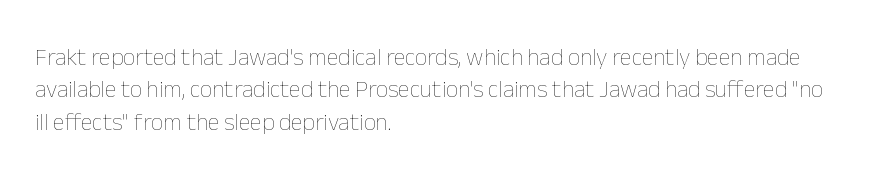
Q: Is the text bold? A: No.
Q: Is the text italic (slanted)? A: No, it is upright.
Q: Is the text underlined? A: No.
Q: How is the paragraph aligned? A: Left-aligned.
Q: Is the spacing between letters normal or unusually wide? A: Normal.
Q: Is the spacing between lines tight, normal or loose? A: Normal.
